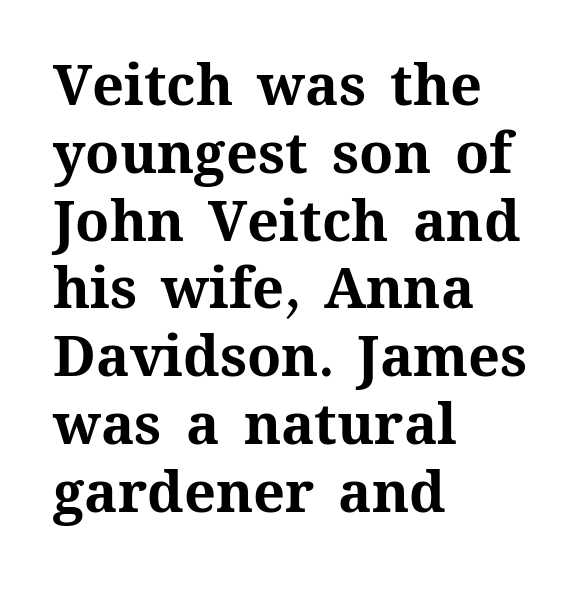
The image shows 56 px bold type, upright; set left-aligned, line spacing 1.21x, normal letter spacing, not underlined; medium stroke contrast and a medium x-height.
